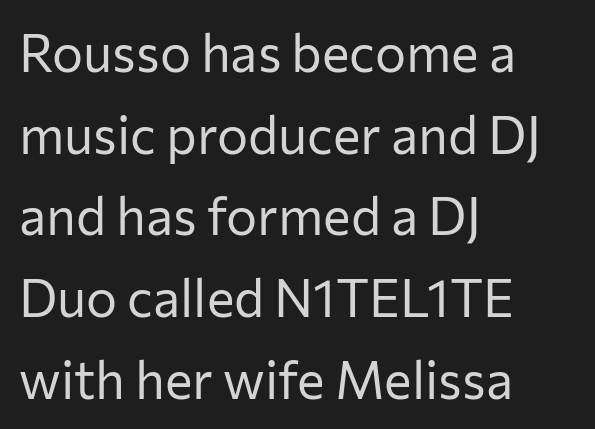
Q: Is the text bold? A: No.
Q: Is the text italic (slanted)? A: No, it is upright.
Q: Is the typeface a serif or a sans-serif typeface? A: Sans-serif.
Q: Is the text underlined? A: No.
Q: How is the paragraph aligned? A: Left-aligned.
Q: Is the spacing between letters normal or unusually wide? A: Normal.
Q: Is the spacing between lines tight, normal or loose? A: Normal.
Q: Width (condensed, normal, or wide)? A: Normal.
Q: Stroke contrast? A: Low.
Q: x-height? A: Medium.
Q: Monospaced? A: No.
